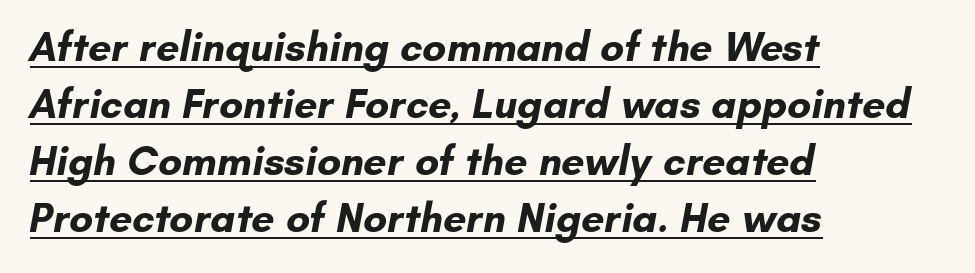
The image shows 41 px bold sans-serif type; set left-aligned, normal line spacing (1.39x), normal letter spacing, underlined; low stroke contrast and a small x-height.
